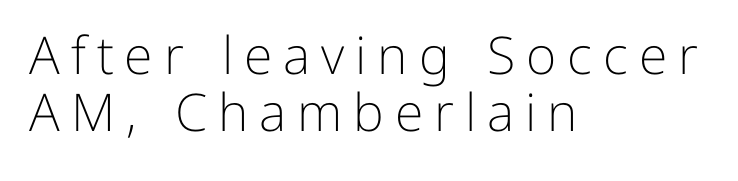
Here the designer chose a conventional face with non-uniform glyph widths. Is there much room between lines? No — they nearly touch. The font family rendered here belongs to the sans-serif group. No heavy texture on the line: the type isn't bold.
